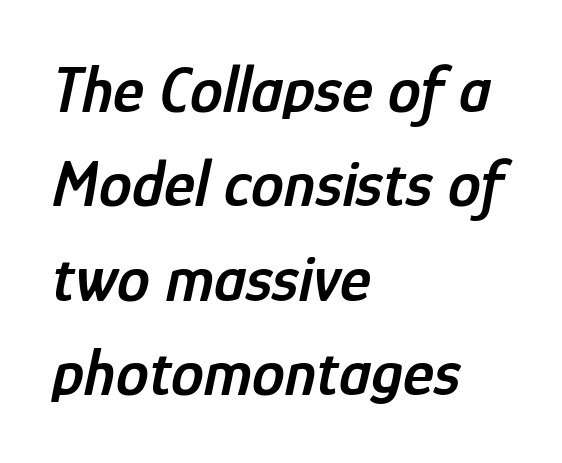
The image shows 66 px semibold, condensed type, italic (leaning right); set left-aligned, normal line spacing (1.43x), normal letter spacing, not underlined; low stroke contrast and a medium x-height.
